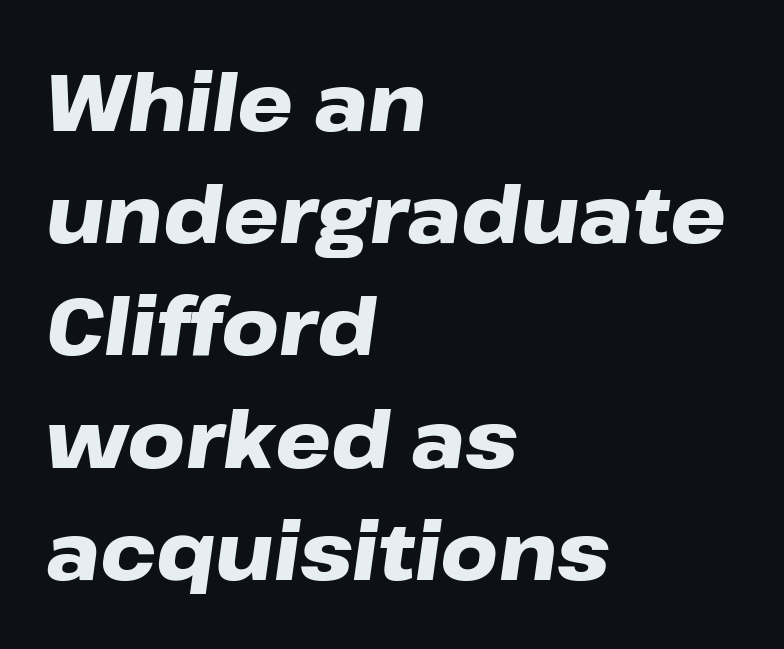
{"italic": "yes", "lean": "right", "slant_degrees": 8, "bold": "yes", "weight": "heavy", "width": "wide", "stroke_contrast": "low", "x_height": "medium", "monospaced": "no", "underline": "no", "align": "left", "line_spacing": "normal", "line_spacing_ratio": 1.42, "letter_spacing": "normal", "letter_spacing_em": 0.0, "glyph_px": 79}
